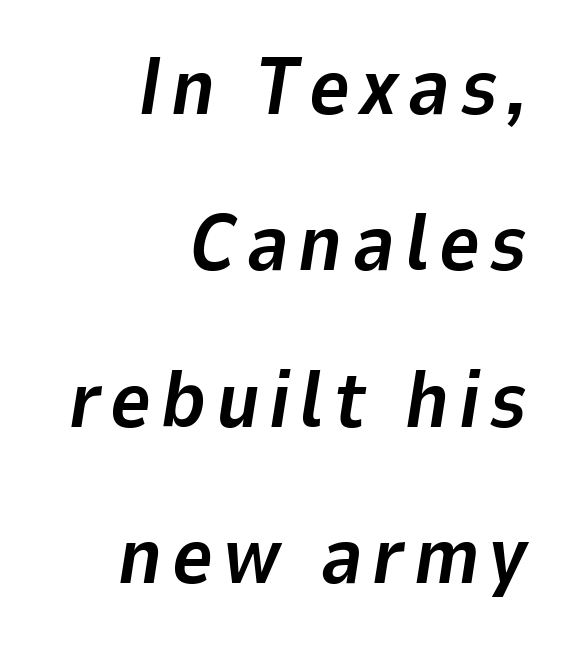
{"italic": "yes", "lean": "right", "slant_degrees": 9, "bold": "yes", "weight": "bold", "width": "normal", "stroke_contrast": "low", "x_height": "medium", "monospaced": "no", "underline": "no", "align": "right", "line_spacing": "loose", "line_spacing_ratio": 1.98, "glyph_px": 79}
